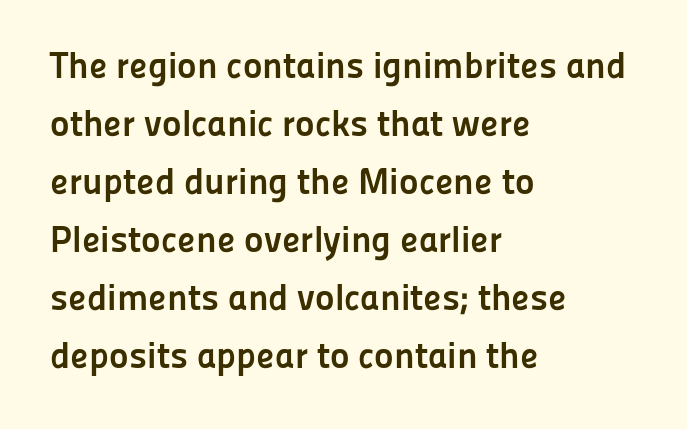
The image shows 37 px semibold sans-serif type, upright; set left-aligned, normal line spacing (1.57x), normal letter spacing, not underlined; low stroke contrast and a medium x-height.
